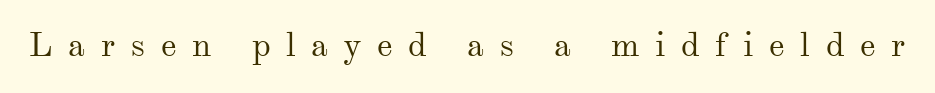
{"serif": "yes", "italic": "no", "bold": "no", "weight": "regular", "width": "normal", "stroke_contrast": "medium", "x_height": "small", "monospaced": "no", "underline": "no", "letter_spacing": "wide", "letter_spacing_em": 0.46, "glyph_px": 34}
